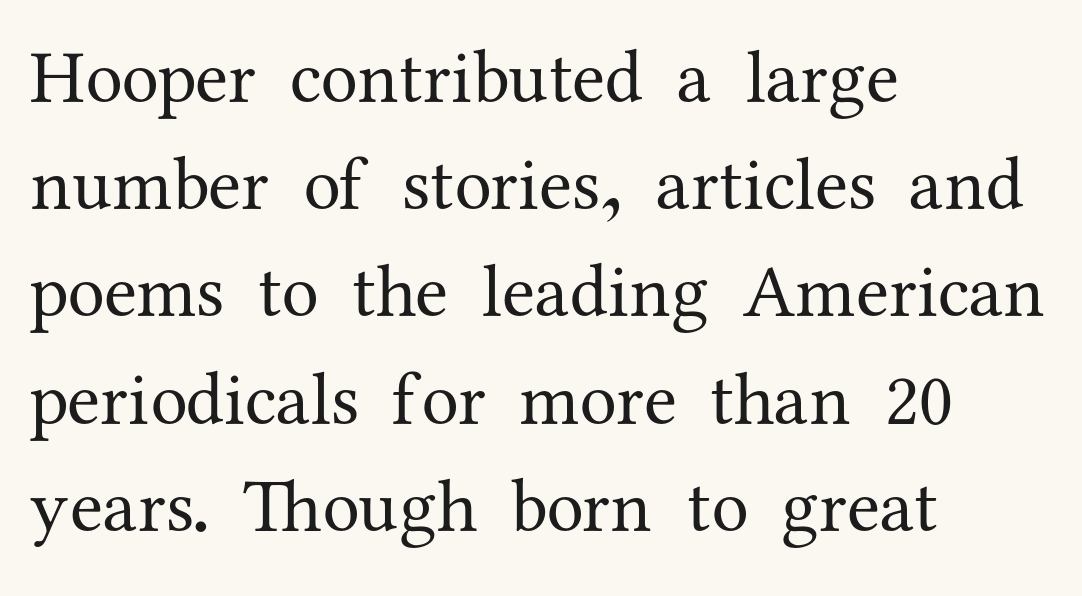
Little horizontal feet cap the strokes, marking this as serif type. This sample is left-justified, so line endings fall wherever the words run out. A quiet, ordinary-to-light weight characterises the typeface. These lines sit exactly where default settings would place them. Inter-character spacing is left at the font's built-in metrics. Upright lettering throughout.
